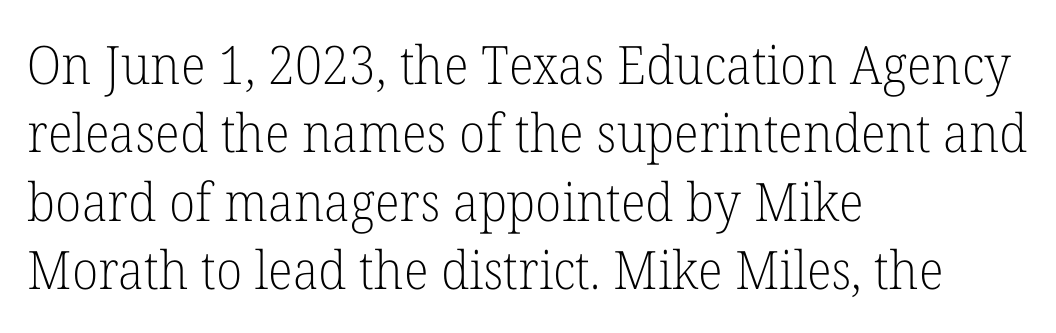
A typesetter would call this proportional, since set widths differ per character. The space between consecutive lines is moderate. Counters stay open thanks to moderate or lighter strokes. Horizontally, the lines are justified to the leading edge only.
